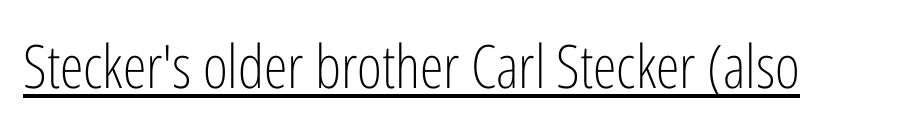
The image shows 60 px light, condensed sans-serif type, upright; set normal letter spacing, underlined; low stroke contrast and a medium x-height.
